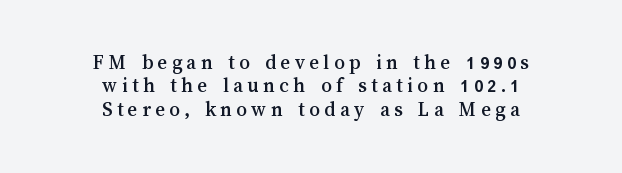
Does the copy run flush right? No — it is centered line by line. Letters rest on an invisible, unmarked baseline. The line-height multiplier appears low, near solid setting. In terms of posture, this sample is upright. This rendering widens character spacing well past its baseline value.
